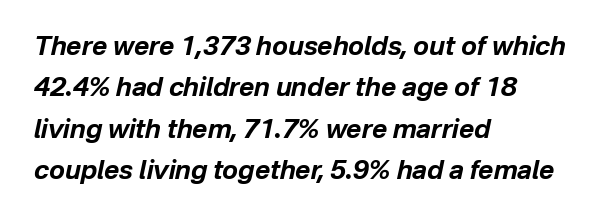
The text carries the slant typical of an italic or oblique font. Set as a true bold cut, around the 700 mark. Regarding leading, the lines here are spaced in the standard way. If you drew a ruler down the left edge, every line would touch it.
